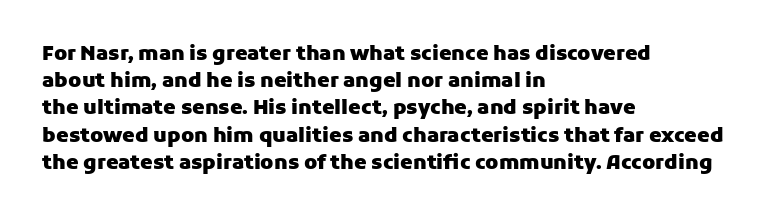
Vertical strokes here are truly vertical. Line spacing here is normal. The rendering anchors every line to the left-hand side. Short note: letters normally spaced. Has an underline been added? It has not. The sample has been set heavy, in full bold.
